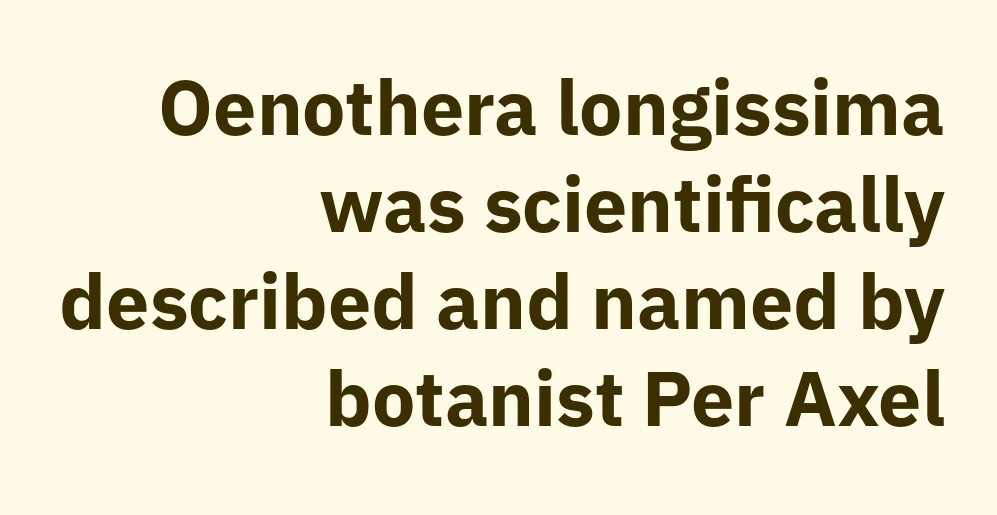
The image shows 77 px bold sans-serif type, upright; set right-aligned, normal line spacing (1.26x), normal letter spacing, not underlined; low stroke contrast and a medium x-height.
